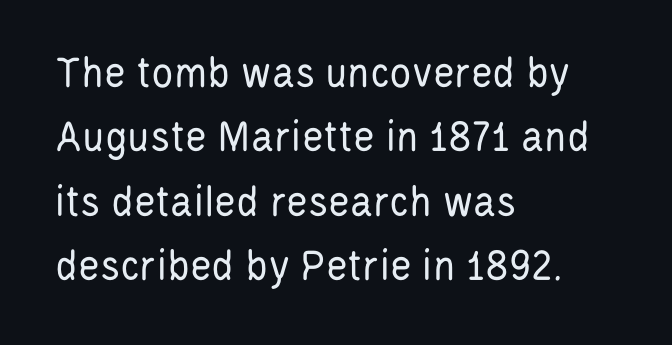
The image shows 46 px regular-weight, condensed sans-serif type, upright; set left-aligned, normal line spacing (1.4x), normal letter spacing, not underlined; low stroke contrast and a large x-height.
